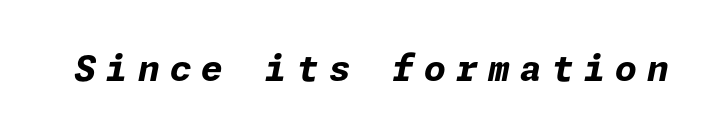
The image shows 35 px bold type, italic (leaning right); set unusually wide letter spacing (+0.29 em), not underlined; low stroke contrast and a medium x-height.
